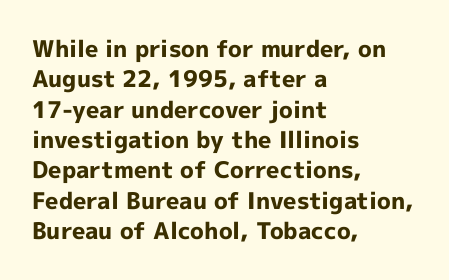
{"italic": "no", "bold": "yes", "underline": "no", "align": "left", "line_spacing": "normal", "line_spacing_ratio": 1.32, "letter_spacing": "normal", "letter_spacing_em": 0.0, "glyph_px": 23}
